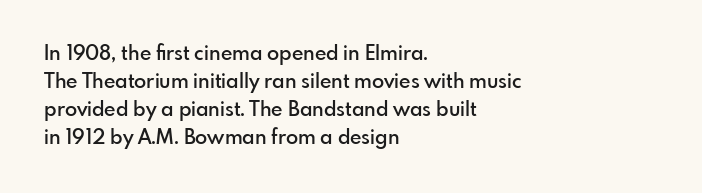
{"italic": "no", "bold": "semi", "underline": "no", "align": "left", "line_spacing": "normal", "line_spacing_ratio": 1.4, "letter_spacing": "normal", "letter_spacing_em": 0.0, "glyph_px": 20}
